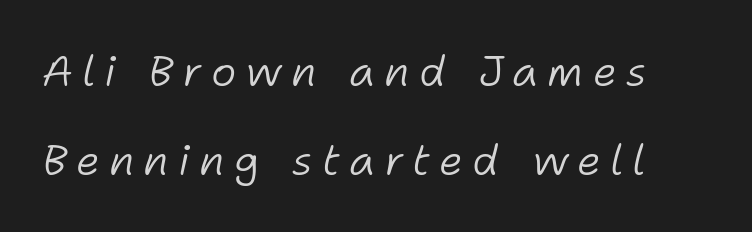
The image shows 43 px light type, italic (leaning right); set loose line spacing (2.07x), unusually wide letter spacing (+0.21 em), not underlined; low stroke contrast and a medium x-height.
